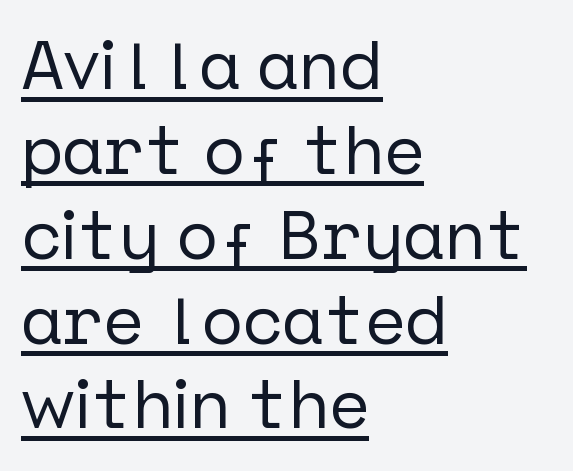
The image shows 69 px sans-serif type, upright; set left-aligned, line spacing 1.23x, normal letter spacing, underlined; low stroke contrast and a medium x-height.
